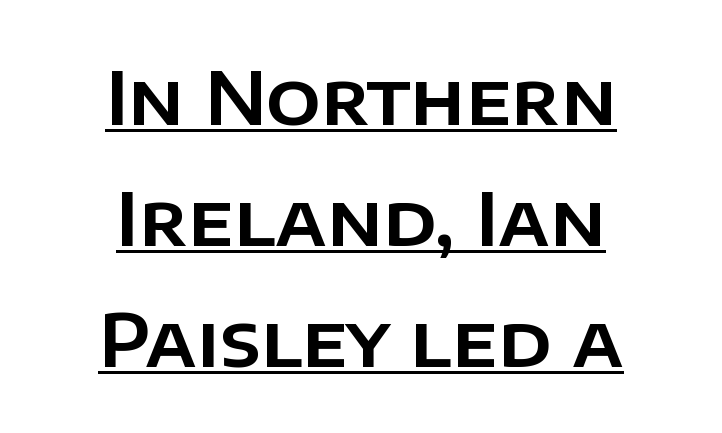
The image shows 72 px sans-serif type, upright; set centered, normal line spacing (1.68x), normal letter spacing, underlined; low stroke contrast and a large x-height.
